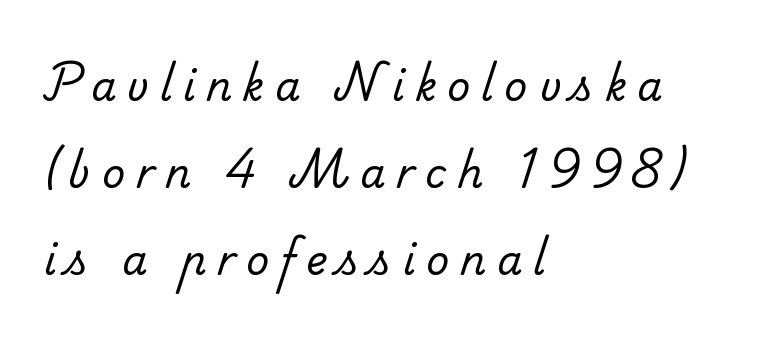
Look at the tracking — it's clearly loosened, letters drifting apart. Rows of type keep a wide berth in the vertical direction. You can tell from the footed stems that serif type was used. Spacing verdict: proportional, widths tailored to each character.
